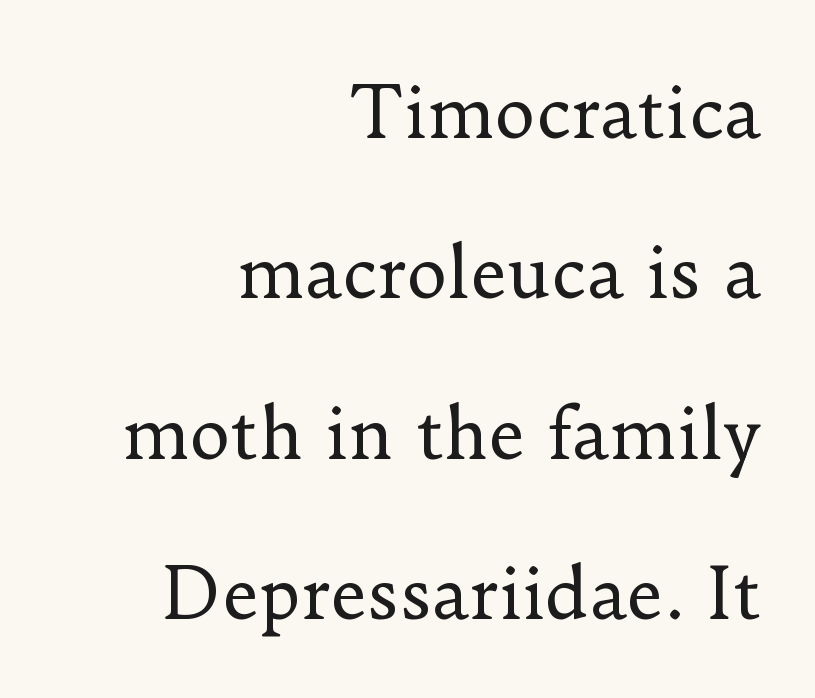
The image shows 70 px regular-weight serif type, upright; set right-aligned, loose line spacing (2.29x), normal letter spacing, not underlined; low stroke contrast and a small x-height.
